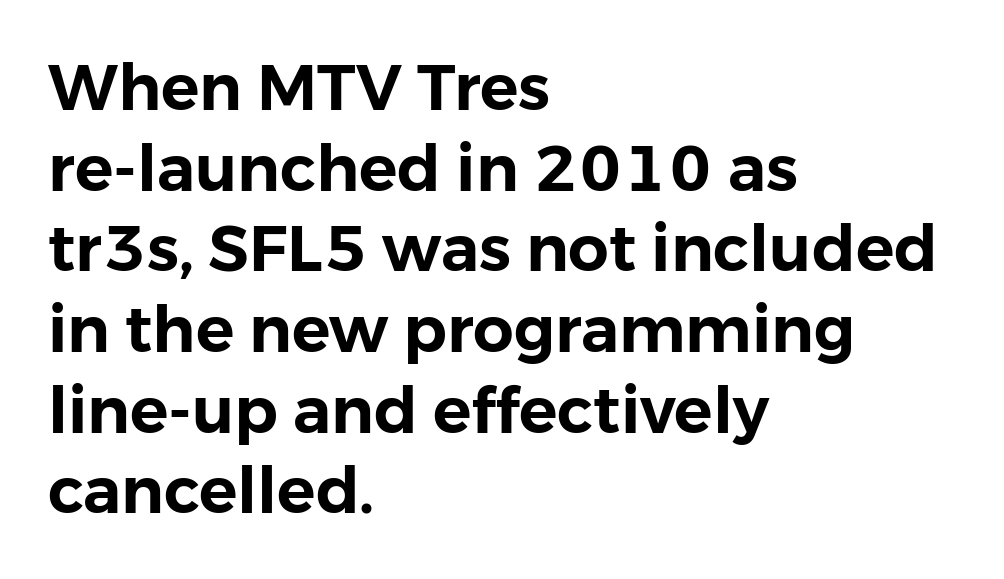
Q: Is the text italic (slanted)? A: No, it is upright.
Q: Is the typeface a serif or a sans-serif typeface? A: Sans-serif.
Q: Is the text underlined? A: No.
Q: How is the paragraph aligned? A: Left-aligned.
Q: Is the spacing between letters normal or unusually wide? A: Normal.
Q: Is the spacing between lines tight, normal or loose? A: Normal.
Q: Width (condensed, normal, or wide)? A: Normal.
Q: Stroke contrast? A: Low.
Q: x-height? A: Medium.
Q: Monospaced? A: No.
